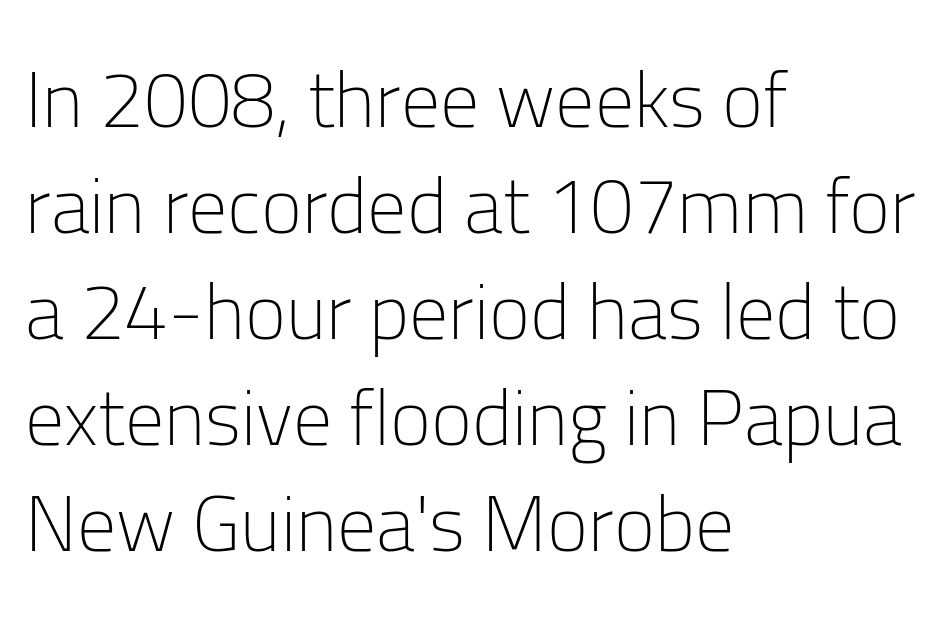
{"serif": "no", "italic": "no", "bold": "no", "weight": "light", "width": "normal", "stroke_contrast": "low", "x_height": "medium", "monospaced": "no", "underline": "no", "align": "left", "line_spacing": "normal", "line_spacing_ratio": 1.36, "letter_spacing": "normal", "letter_spacing_em": 0.0, "glyph_px": 78}
